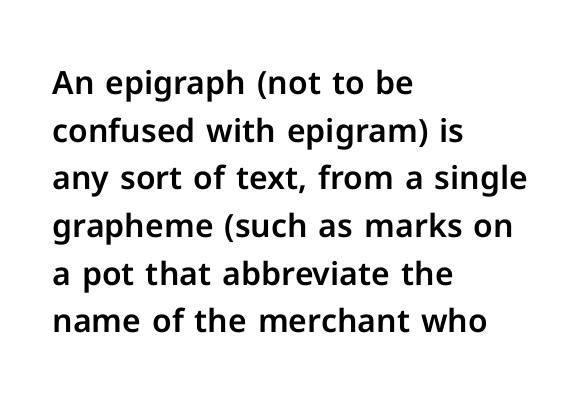
Ascenders rise straight up at ninety degrees. Horizontally, the lines are justified to the leading edge only. Interline gaps are of average width in this sample. Rule under the text: the space is simply empty. Nothing sits at the stroke ends, so this counts as sans-serif.
